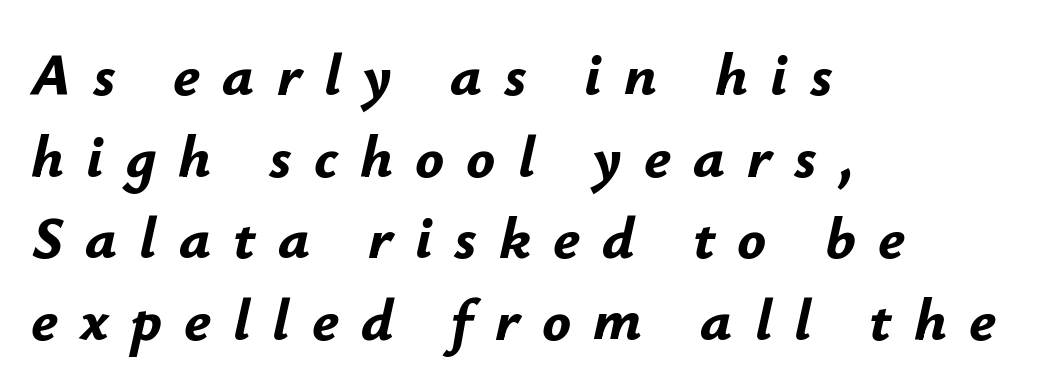
The image shows 60 px bold type, italic (leaning right); set left-aligned, normal line spacing (1.36x), unusually wide letter spacing (+0.37 em), not underlined; low stroke contrast and a small x-height.
